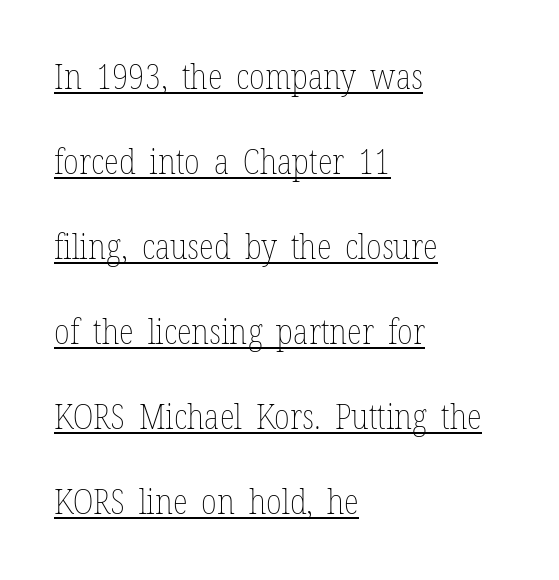
{"italic": "no", "bold": "no", "weight": "thin", "width": "condensed", "stroke_contrast": "low", "x_height": "medium", "monospaced": "no", "underline": "yes", "align": "left", "line_spacing": "loose", "line_spacing_ratio": 2.43, "letter_spacing": "normal", "letter_spacing_em": 0.0, "glyph_px": 35}
